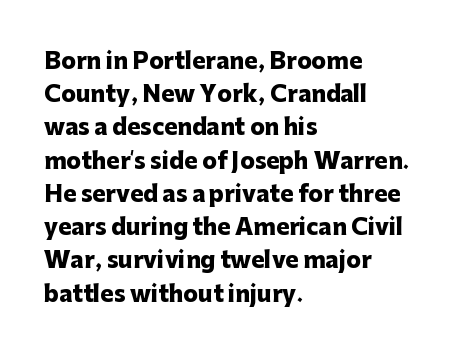
Leading matches the norm, producing a regular column. The area under the type is left untouched. Does extra space separate the letters? No, they use regular spacing. These lines were composed using upright roman letters.
